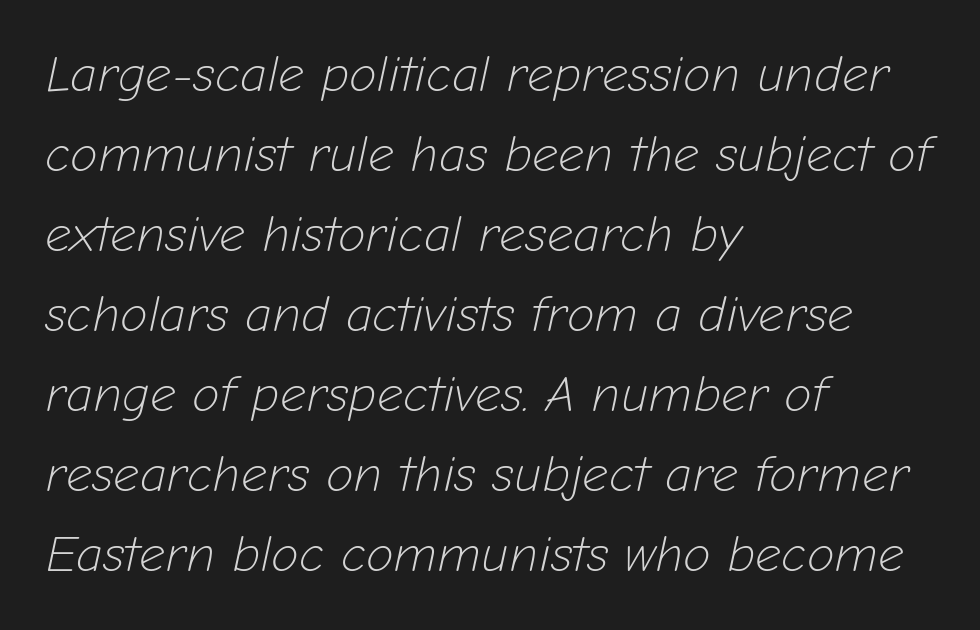
Q: Is the text bold? A: No.
Q: Is the text italic (slanted)? A: Yes, it leans right by about 12 degrees.
Q: Is the text underlined? A: No.
Q: How is the paragraph aligned? A: Left-aligned.
Q: Is the spacing between letters normal or unusually wide? A: Normal.
Q: Is the spacing between lines tight, normal or loose? A: Normal.
Q: Width (condensed, normal, or wide)? A: Normal.
Q: Stroke contrast? A: Low.
Q: x-height? A: Medium.
Q: Monospaced? A: No.
